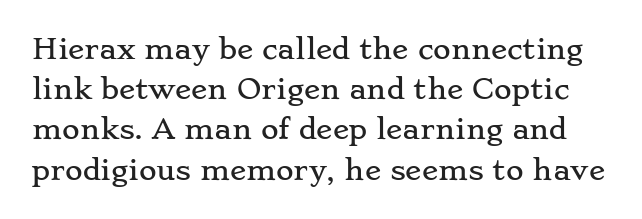
The image shows 27 px text type, upright; set normal line spacing (1.49x), normal letter spacing, not underlined.
